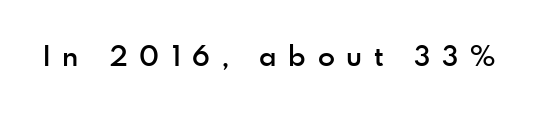
The image shows 28 px semibold sans-serif type, upright; set unusually wide letter spacing (+0.42 em), not underlined; a small x-height.
